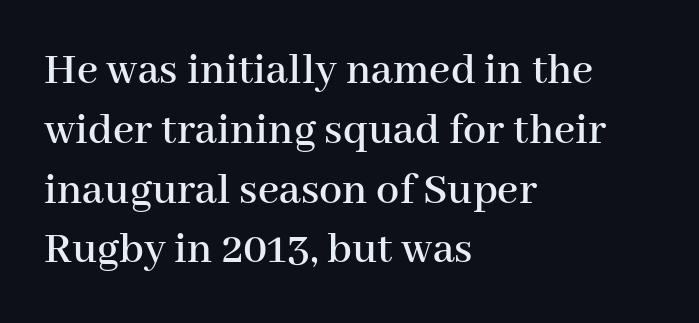
The image shows 46 px serif type, upright; set left-aligned, normal line spacing (1.3x), normal letter spacing, not underlined; high stroke contrast and a medium x-height.
